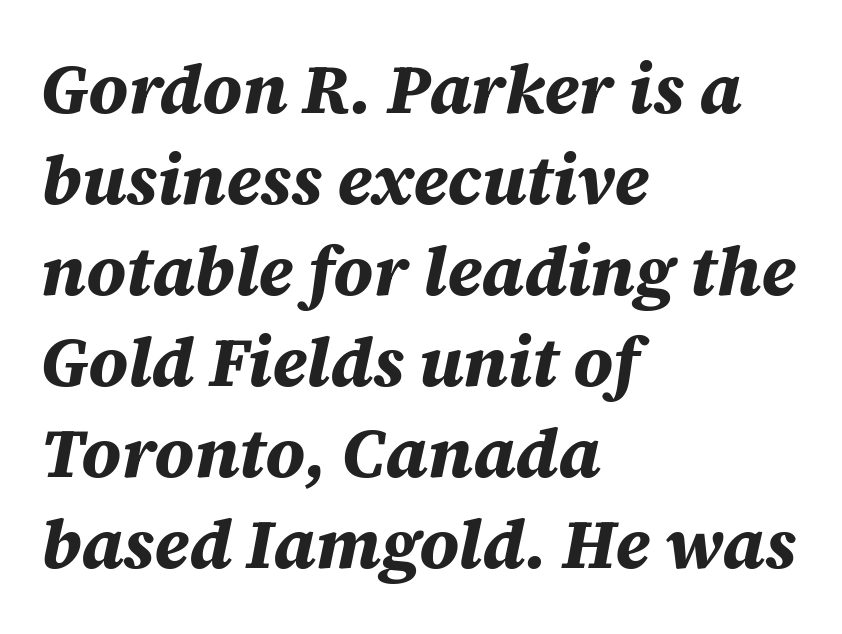
Q: Is the text bold? A: Yes.
Q: Is the text italic (slanted)? A: Yes, it leans right by about 12 degrees.
Q: Is the text underlined? A: No.
Q: How is the paragraph aligned? A: Left-aligned.
Q: Is the spacing between letters normal or unusually wide? A: Normal.
Q: Is the spacing between lines tight, normal or loose? A: Normal.
Q: Width (condensed, normal, or wide)? A: Normal.
Q: Stroke contrast? A: Medium.
Q: x-height? A: Large.
Q: Monospaced? A: No.
